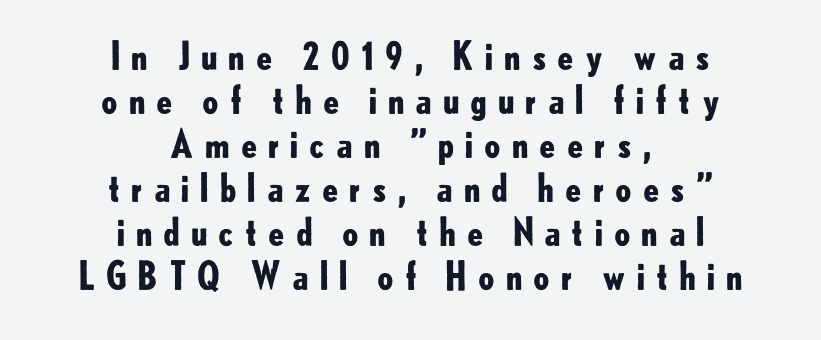
{"serif": "no", "italic": "no", "bold": "yes", "weight": "bold", "width": "normal", "stroke_contrast": "low", "x_height": "small", "monospaced": "no", "underline": "no", "align": "center", "line_spacing_ratio": 1.16, "letter_spacing": "wide", "letter_spacing_em": 0.24, "glyph_px": 38}
